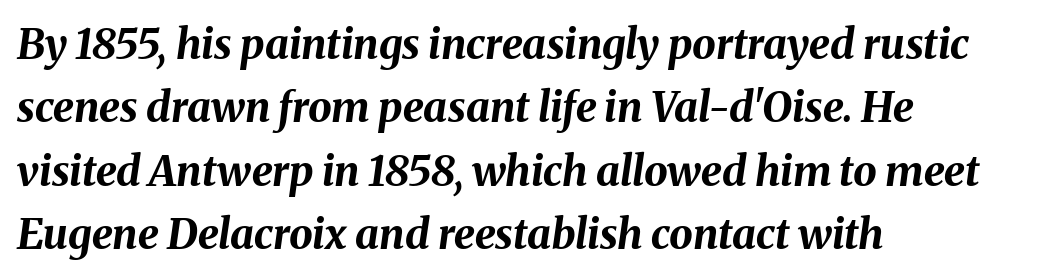
A full-strength bold gives these letters their thick strokes. The designer left line spacing at the default. The rendering uses natural spacing where letterforms have individual widths. The tracking reads as untouched default to a designer's eye.
